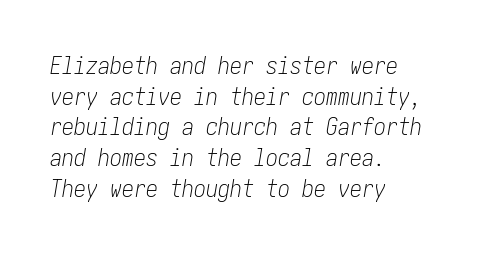
Q: Is the text bold? A: No.
Q: Is the text italic (slanted)? A: Yes, it leans right by about 10 degrees.
Q: Is the text underlined? A: No.
Q: How is the paragraph aligned? A: Left-aligned.
Q: Is the spacing between letters normal or unusually wide? A: Normal.
Q: Is the spacing between lines tight, normal or loose? A: Normal.
